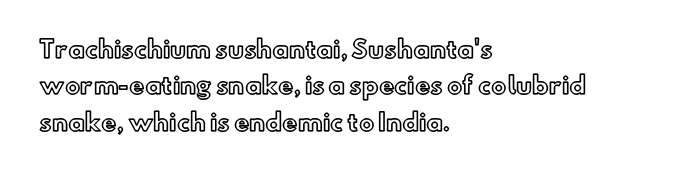
Q: Is the text italic (slanted)? A: No, it is upright.
Q: Is the text underlined? A: No.
Q: How is the paragraph aligned? A: Left-aligned.
Q: Is the spacing between letters normal or unusually wide? A: Normal.
Q: Is the spacing between lines tight, normal or loose? A: Normal.
